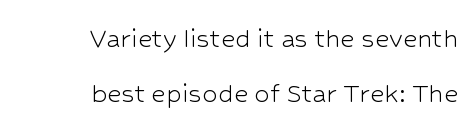
These lines are set flush right with a ragged left edge. Posture: vertical. Anything drawn beneath the words? Only blank space. A typesetter would call this proportional, since set widths differ per character. Classification — sans serif.
